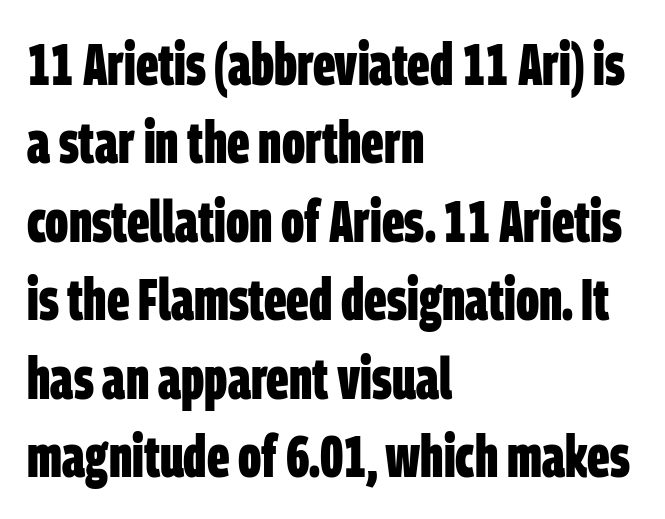
The image shows 59 px bold, condensed sans-serif type; set left-aligned, normal line spacing (1.33x), normal letter spacing, not underlined; low stroke contrast and a large x-height.
